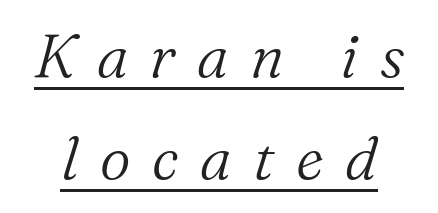
The typesetting does not lean heavy: it is not bold. The glyphs look as if they've been sheared to an angle. This rendering employs a face with finishing strokes, i.e., a serif. This rendering widens character spacing well past its baseline value.
